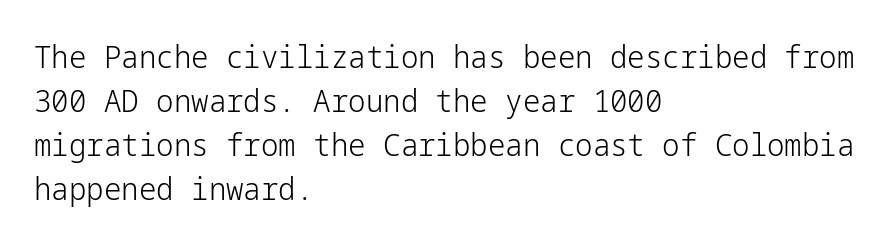
Q: Is the text bold? A: No.
Q: Is the text italic (slanted)? A: No, it is upright.
Q: Is the typeface a serif or a sans-serif typeface? A: Sans-serif.
Q: Is the text underlined? A: No.
Q: How is the paragraph aligned? A: Left-aligned.
Q: Is the spacing between letters normal or unusually wide? A: Normal.
Q: Is the spacing between lines tight, normal or loose? A: Normal.
Q: Width (condensed, normal, or wide)? A: Normal.
Q: Stroke contrast? A: Low.
Q: x-height? A: Medium.
